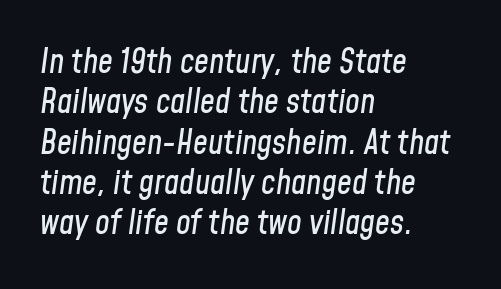
Do the characters align in a grid? No, the font is proportional. Descenders are the only things crossing below the line. Letter spacing: default. If you drew a line through each stem, it would be angled.
